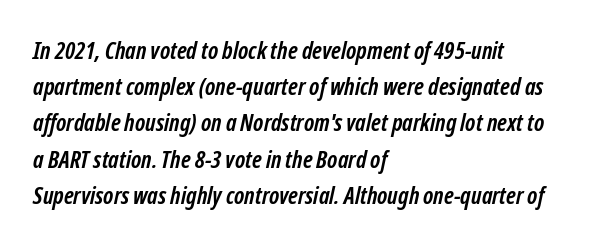
In terms of weight, the rendering is a true, heavy bold. Horizontal alignment here is leftward, the default for most running prose. Baseline-to-baseline distance is the conventional proportion of letter height. These lines keep a tight, regular rhythm from letter to letter. Quick note: underline off.
